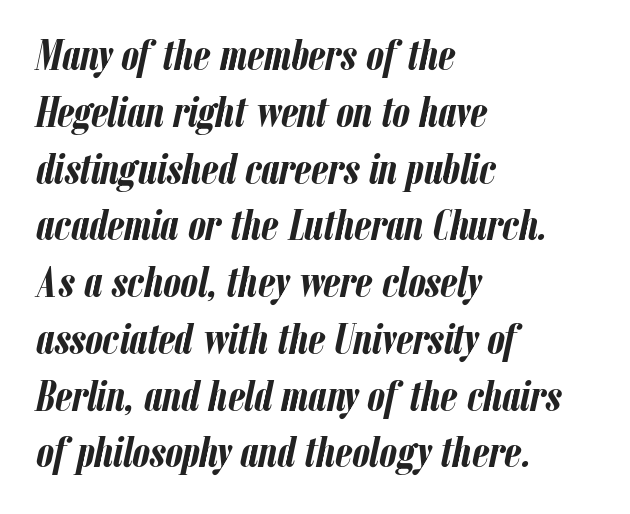
{"italic": "yes", "lean": "right", "slant_degrees": 12, "bold": "yes", "weight": "semibold", "width": "condensed", "stroke_contrast": "low", "x_height": "medium", "monospaced": "no", "underline": "no", "align": "left", "line_spacing": "normal", "line_spacing_ratio": 1.29, "letter_spacing": "normal", "letter_spacing_em": 0.0, "glyph_px": 44}
